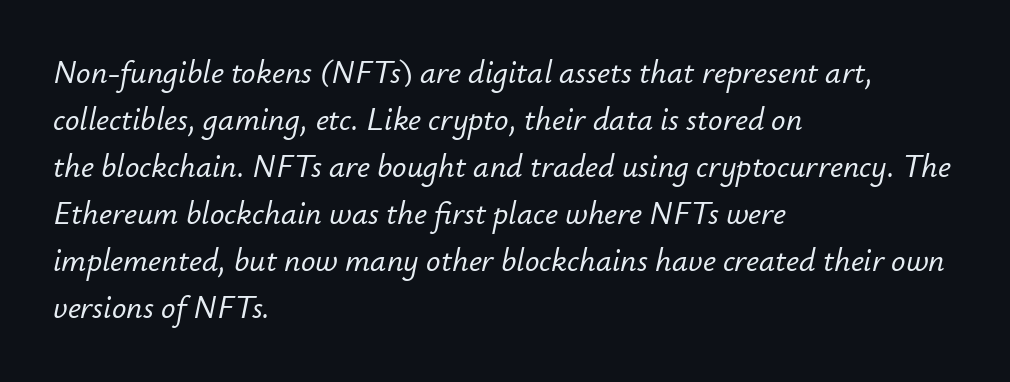
The image shows 32 px text type, italic (leaning right); set left-aligned, normal line spacing (1.47x), normal letter spacing, not underlined; low stroke contrast and a small x-height.
